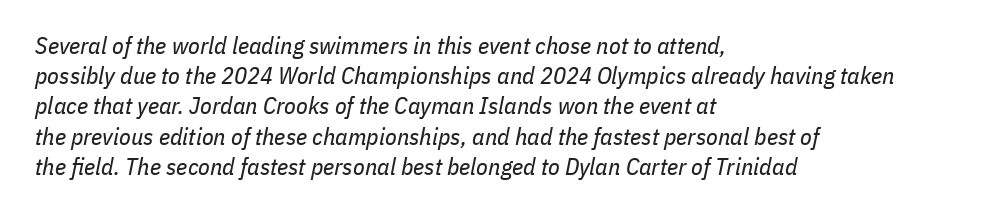
{"italic": "yes", "lean": "right", "slant_degrees": 11, "bold": "no", "underline": "no", "align": "left", "line_spacing": "normal", "line_spacing_ratio": 1.26, "letter_spacing": "normal", "letter_spacing_em": 0.0, "glyph_px": 24}
